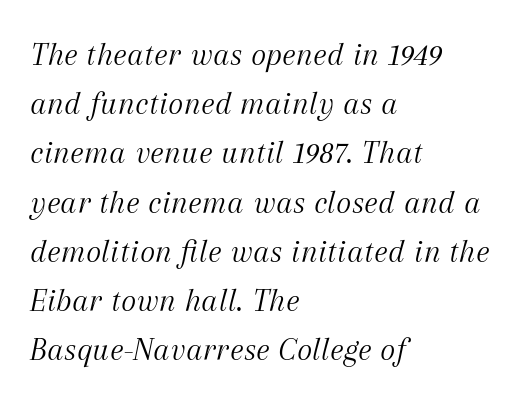
{"serif": "yes", "italic": "yes", "lean": "right", "slant_degrees": 12, "bold": "no", "weight": "light", "width": "normal", "stroke_contrast": "medium", "x_height": "medium", "monospaced": "no", "underline": "no", "align": "left", "line_spacing": "normal", "line_spacing_ratio": 1.49, "letter_spacing": "normal", "letter_spacing_em": 0.0, "glyph_px": 33}
